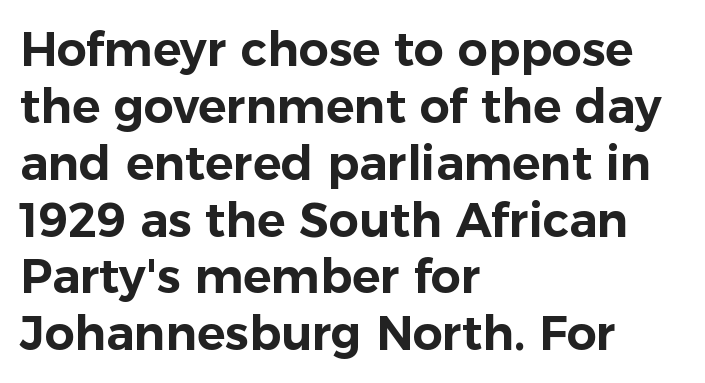
Q: Is the text italic (slanted)? A: No, it is upright.
Q: Is the typeface a serif or a sans-serif typeface? A: Sans-serif.
Q: Is the text underlined? A: No.
Q: How is the paragraph aligned? A: Left-aligned.
Q: Is the spacing between letters normal or unusually wide? A: Normal.
Q: Width (condensed, normal, or wide)? A: Normal.
Q: Stroke contrast? A: Low.
Q: x-height? A: Medium.
Q: Monospaced? A: No.
